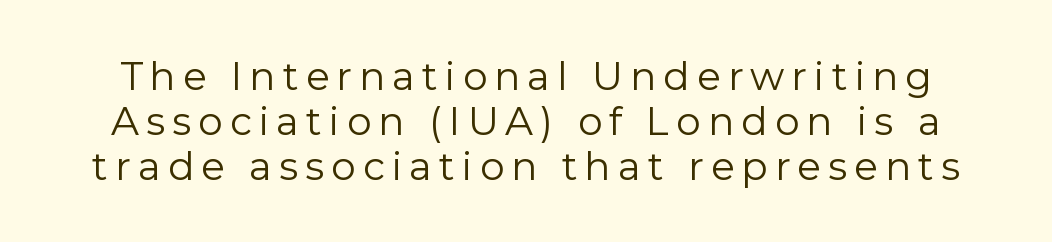
{"serif": "no", "italic": "no", "bold": "no", "weight": "regular", "width": "normal", "stroke_contrast": "low", "x_height": "medium", "monospaced": "no", "underline": "no", "line_spacing": "tight", "line_spacing_ratio": 1.15, "glyph_px": 39}
